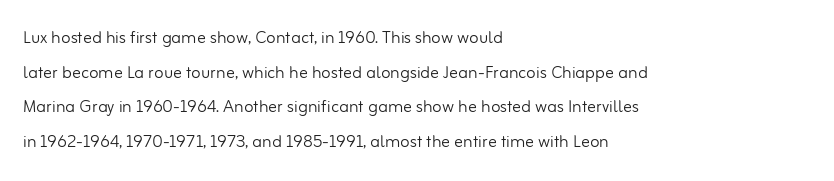
Which margin do the lines hug? The left one — the right edge is uneven. This is roman type, the default non-slanted kind. Summary of vertical rhythm: regular, with standard interline spacing. These glyphs show unthickened strokes, regular width or finer. The rendering keeps characters at their native spacing. The gap between lines stays unmarked.
